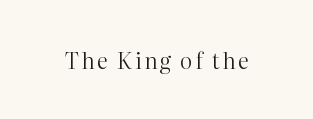
{"italic": "no", "bold": "no", "underline": "no", "glyph_px": 22}
